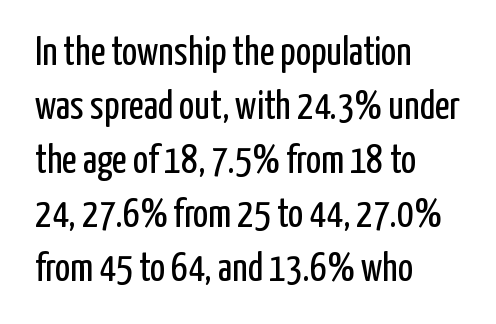
Q: Is the text bold? A: No.
Q: Is the text italic (slanted)? A: No, it is upright.
Q: Is the typeface a serif or a sans-serif typeface? A: Sans-serif.
Q: Is the text underlined? A: No.
Q: How is the paragraph aligned? A: Left-aligned.
Q: Is the spacing between letters normal or unusually wide? A: Normal.
Q: Is the spacing between lines tight, normal or loose? A: Normal.
Q: Width (condensed, normal, or wide)? A: Condensed.
Q: Stroke contrast? A: Low.
Q: x-height? A: Medium.
Q: Monospaced? A: No.
